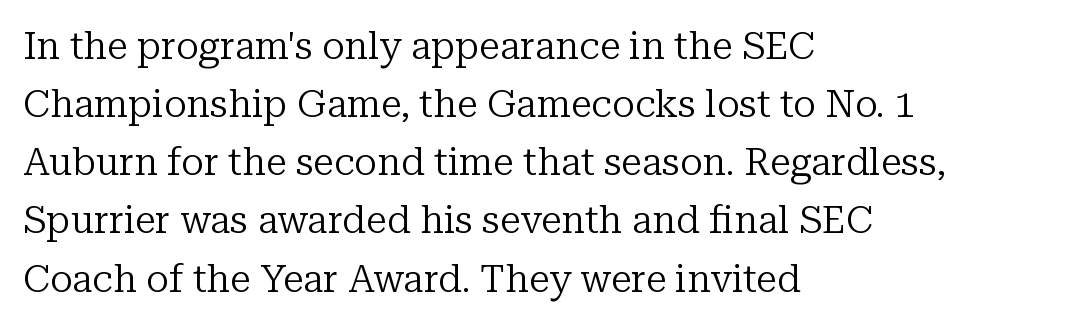
Q: Is the text bold? A: No.
Q: Is the text italic (slanted)? A: No, it is upright.
Q: Is the typeface a serif or a sans-serif typeface? A: Serif.
Q: Is the text underlined? A: No.
Q: How is the paragraph aligned? A: Left-aligned.
Q: Is the spacing between letters normal or unusually wide? A: Normal.
Q: Is the spacing between lines tight, normal or loose? A: Normal.
Q: Width (condensed, normal, or wide)? A: Normal.
Q: Stroke contrast? A: Low.
Q: x-height? A: Medium.
Q: Monospaced? A: No.
